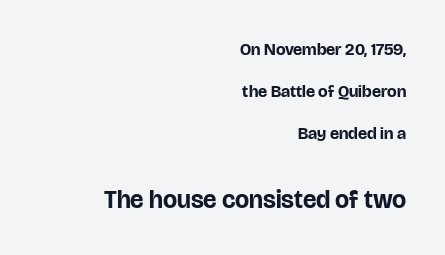
{"italic": "no", "bold": "yes", "underline": "no", "align": "right", "line_spacing": "loose", "line_spacing_ratio": 2.46, "letter_spacing": "normal", "letter_spacing_em": 0.0, "larger_block": "second", "size_ratio": 1.47, "glyph_px": 25}
